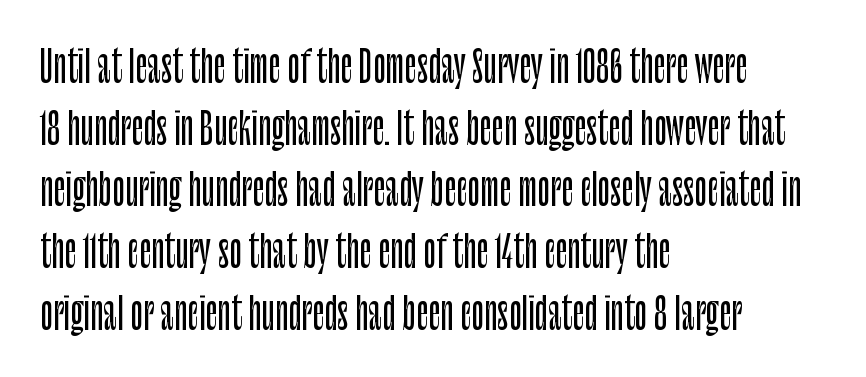
The image shows 42 px condensed sans-serif type, upright; set left-aligned, normal line spacing (1.47x), normal letter spacing, not underlined; low stroke contrast and a large x-height.
